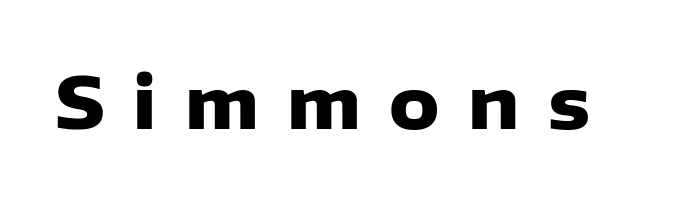
Q: Is the text bold? A: Yes.
Q: Is the text italic (slanted)? A: No, it is upright.
Q: Is the typeface a serif or a sans-serif typeface? A: Sans-serif.
Q: Is the text underlined? A: No.
Q: Is the spacing between letters normal or unusually wide? A: Unusually wide.
Q: Width (condensed, normal, or wide)? A: Normal.
Q: Stroke contrast? A: Low.
Q: x-height? A: Medium.
Q: Monospaced? A: No.
